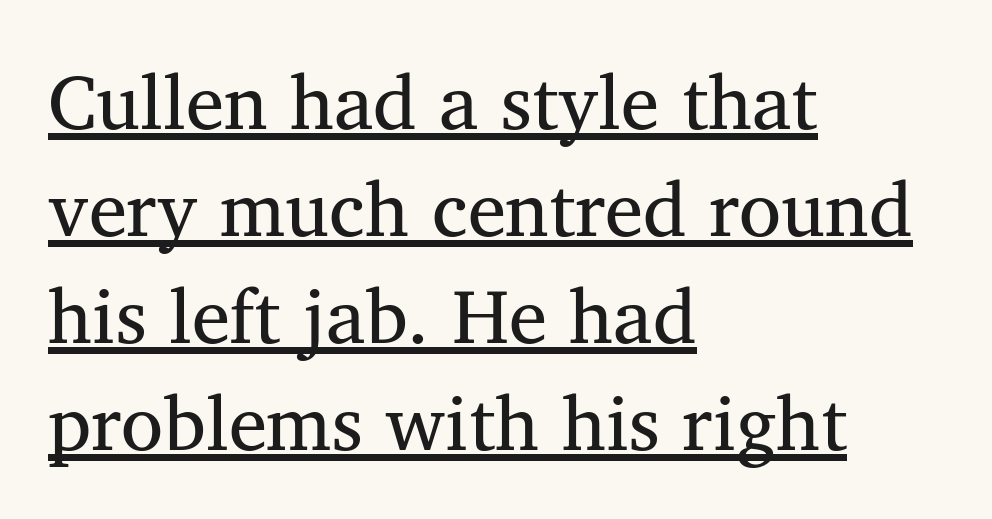
The image shows 77 px regular-weight serif type; set left-aligned, normal line spacing (1.39x), normal letter spacing, underlined; medium stroke contrast and a medium x-height.
